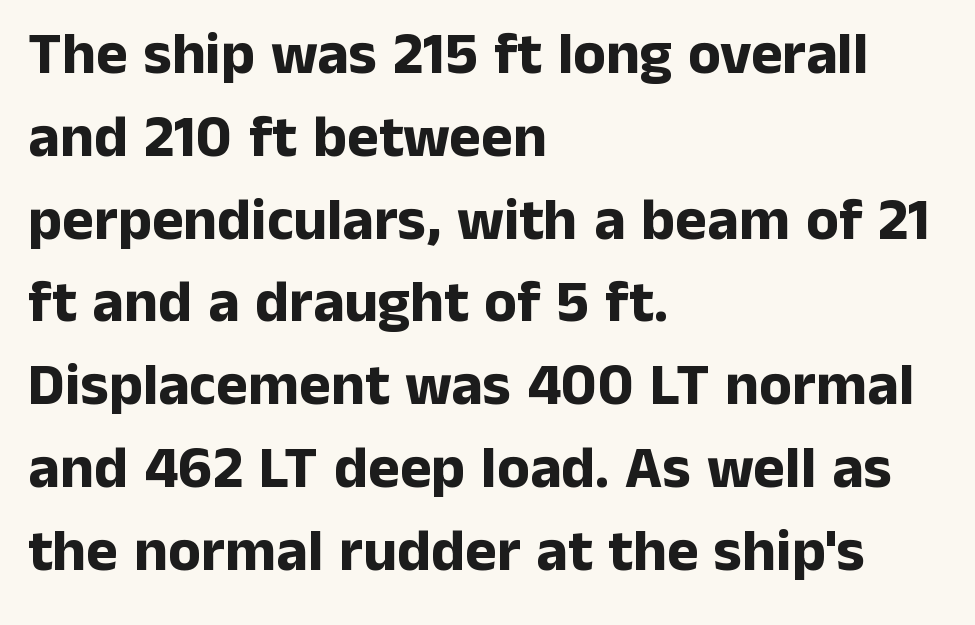
Q: Is the text bold? A: Yes.
Q: Is the text italic (slanted)? A: No, it is upright.
Q: Is the typeface a serif or a sans-serif typeface? A: Sans-serif.
Q: Is the text underlined? A: No.
Q: How is the paragraph aligned? A: Left-aligned.
Q: Is the spacing between letters normal or unusually wide? A: Normal.
Q: Is the spacing between lines tight, normal or loose? A: Normal.
Q: Width (condensed, normal, or wide)? A: Normal.
Q: Stroke contrast? A: Low.
Q: x-height? A: Medium.
Q: Monospaced? A: No.
